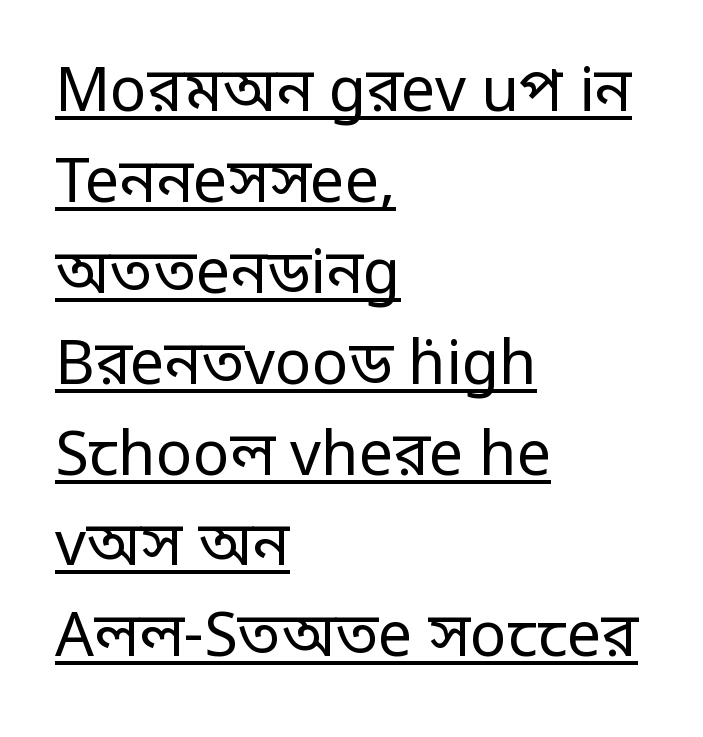
The image shows 61 px regular-weight, condensed sans-serif type, upright; set left-aligned, normal line spacing (1.49x), normal letter spacing, underlined; low stroke contrast.
